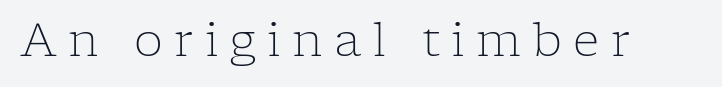
The line texture is sparse and dotted thanks to wide tracking. Lines of text with bare space underneath. Is there any slant? The stems are plumb. Weight class: somewhere from thin through regular. Are there feet on the stems? There are — it's a serif.
